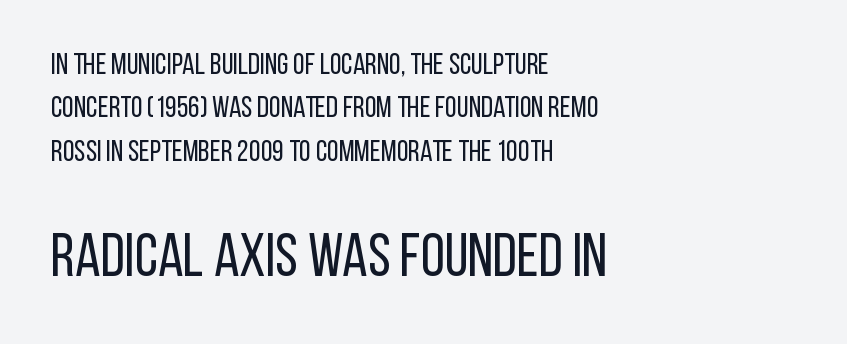
Q: Is the text bold? A: No.
Q: Is the text italic (slanted)? A: No, it is upright.
Q: Is the typeface a serif or a sans-serif typeface? A: Sans-serif.
Q: Is the text underlined? A: No.
Q: How is the paragraph aligned? A: Left-aligned.
Q: Is the spacing between letters normal or unusually wide? A: Normal.
Q: Is the spacing between lines tight, normal or loose? A: Normal.
Q: Which block of text is set in a larger size, the first (top) or the second (bottom)? A: The second (bottom) one.
Q: Width (condensed, normal, or wide)? A: Condensed.
Q: Stroke contrast? A: Low.
Q: x-height? A: Large.
Q: Monospaced? A: No.
